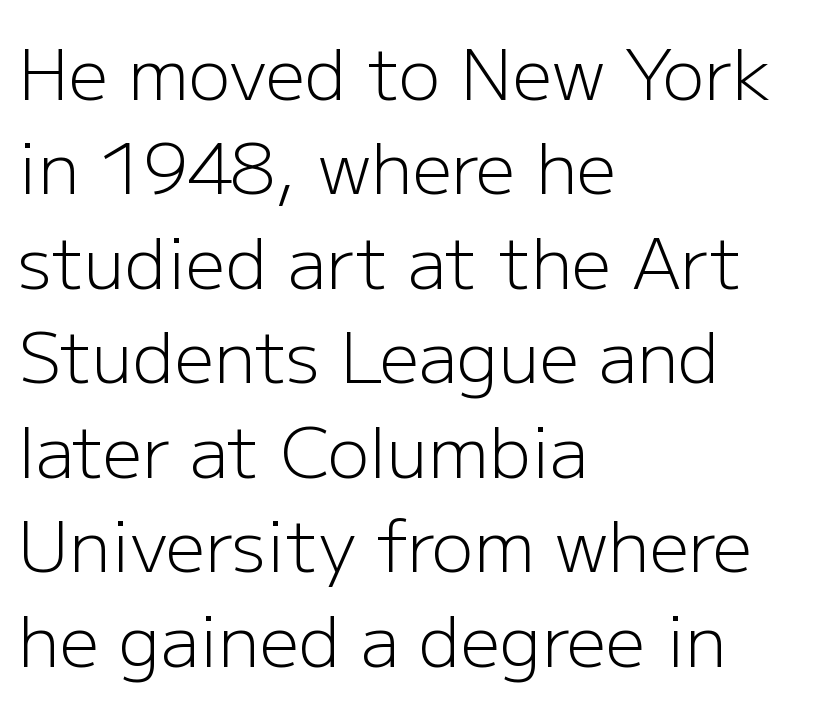
{"serif": "no", "italic": "no", "bold": "no", "weight": "light", "width": "normal", "stroke_contrast": "low", "x_height": "medium", "monospaced": "no", "underline": "no", "align": "left", "line_spacing": "normal", "line_spacing_ratio": 1.35, "letter_spacing": "normal", "letter_spacing_em": 0.0, "glyph_px": 70}
